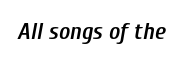
In terms of posture, this sample is oblique. The rendering keeps characters at their native spacing. The string is rendered with underlining switched off. Look at the stroke-to-counter ratio: somewhat heavy, a semibold.
